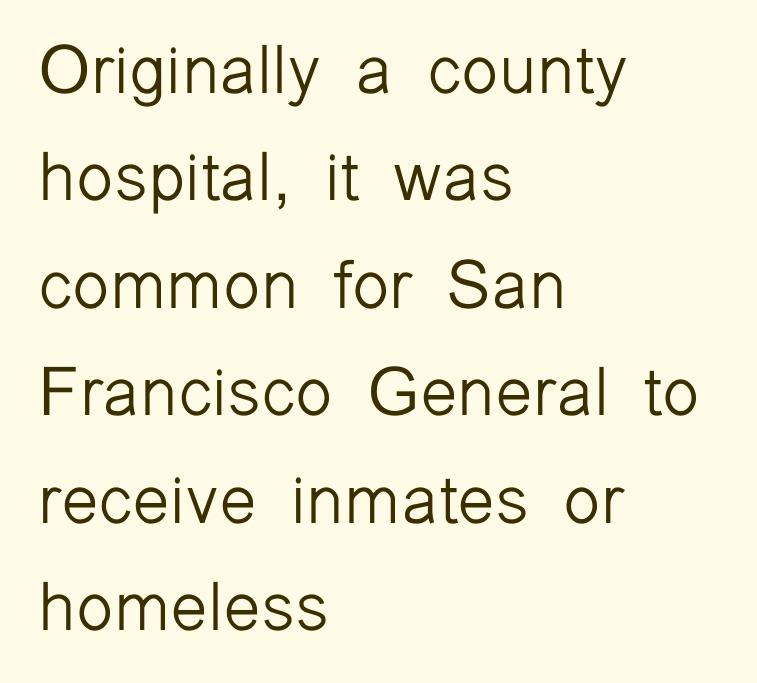
Q: Is the text bold? A: No.
Q: Is the text italic (slanted)? A: No, it is upright.
Q: Is the typeface a serif or a sans-serif typeface? A: Sans-serif.
Q: Is the text underlined? A: No.
Q: How is the paragraph aligned? A: Left-aligned.
Q: Is the spacing between letters normal or unusually wide? A: Normal.
Q: Is the spacing between lines tight, normal or loose? A: Normal.
Q: Width (condensed, normal, or wide)? A: Normal.
Q: Stroke contrast? A: Low.
Q: x-height? A: Medium.
Q: Monospaced? A: No.
